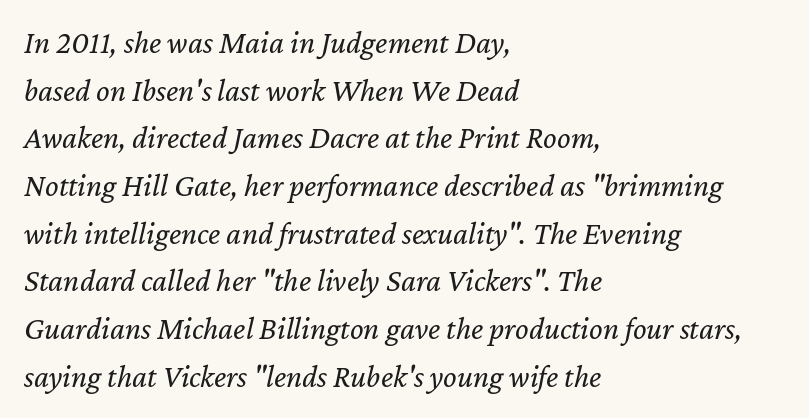
The passage shown has conventional tracking throughout. Summary of weight: not heavy and not bold. The lines in this sample share a left origin and differ only in where they stop. The space directly below the letters is spotless. Proportional: the letters do not fall into vertical columns. If you drew a line through each stem, it would be angled.
